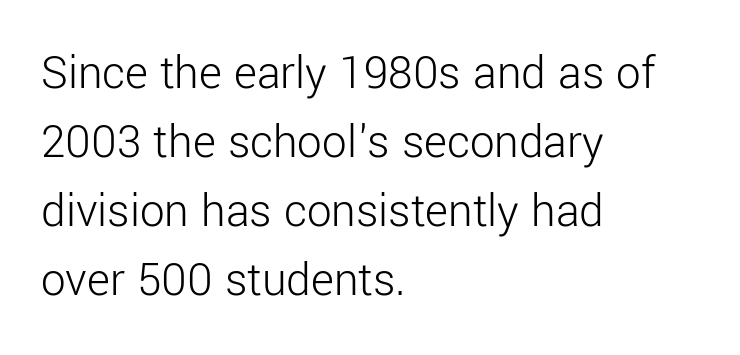
{"serif": "no", "italic": "no", "bold": "no", "weight": "light", "width": "normal", "stroke_contrast": "low", "x_height": "medium", "monospaced": "no", "underline": "no", "align": "left", "line_spacing": "normal", "line_spacing_ratio": 1.41, "letter_spacing": "normal", "letter_spacing_em": 0.0, "glyph_px": 49}
